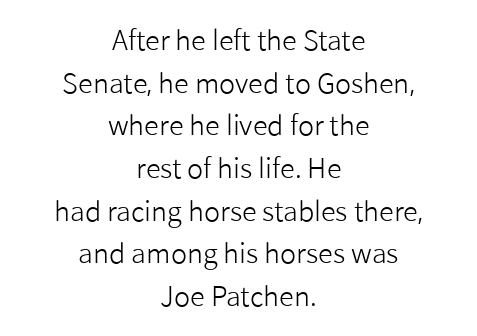
Q: Is the text bold? A: No.
Q: Is the text italic (slanted)? A: No, it is upright.
Q: Is the text underlined? A: No.
Q: How is the paragraph aligned? A: Centered.
Q: Is the spacing between letters normal or unusually wide? A: Normal.
Q: Is the spacing between lines tight, normal or loose? A: Normal.
